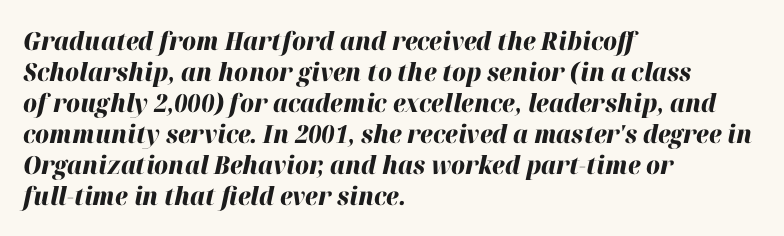
{"italic": "yes", "lean": "right", "slant_degrees": 12, "bold": "yes", "underline": "no", "align": "left", "line_spacing_ratio": 1.24, "letter_spacing": "normal", "letter_spacing_em": 0.0, "glyph_px": 25}
